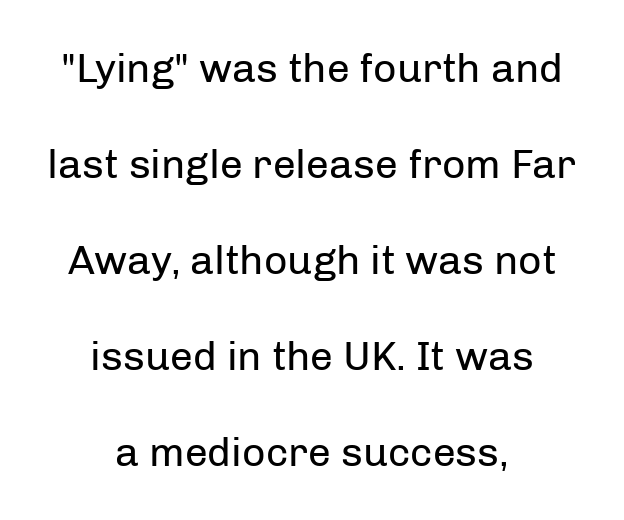
One glance says open: line gaps are wider than usual. Posture: straight, roman, zero tilt. The weight would be labelled regular, book, light, or lighter still. Compared with typical body copy, the letter spacing here is the same. Note the varied advance widths — an 'i' is clearly narrower than an 'm'.
